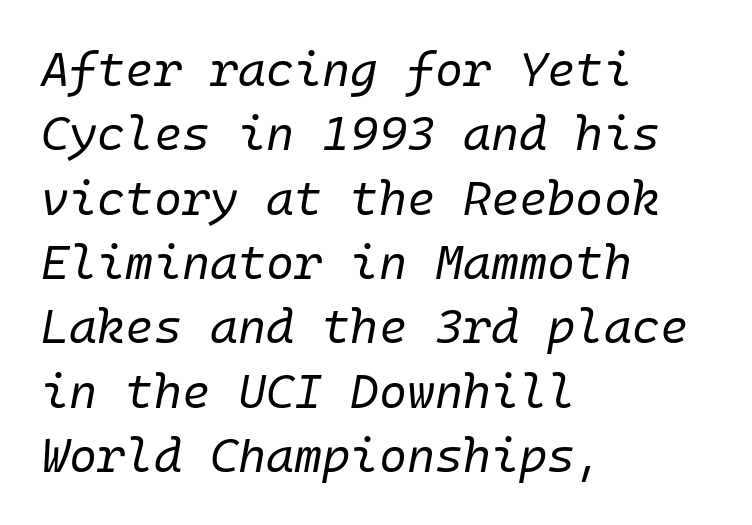
The image shows 48 px regular-weight type, italic (leaning right); set left-aligned, normal line spacing (1.34x), normal letter spacing, not underlined; low stroke contrast and a medium x-height.
